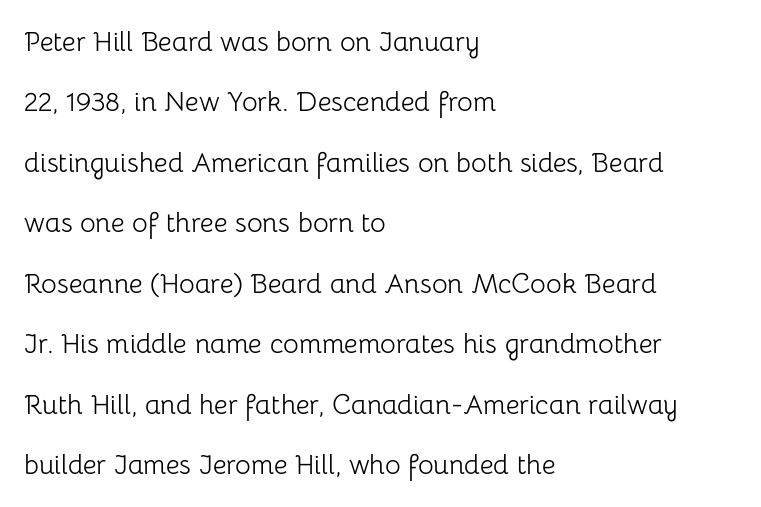
The image shows 27 px text type, upright; set left-aligned, loose line spacing (2.24x), normal letter spacing, not underlined.
